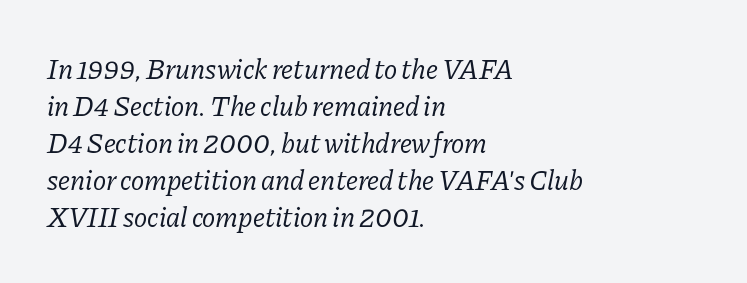
Q: Is the text bold? A: No.
Q: Is the text italic (slanted)? A: Yes, it leans right by about 11 degrees.
Q: Is the typeface a serif or a sans-serif typeface? A: Serif.
Q: Is the text underlined? A: No.
Q: How is the paragraph aligned? A: Left-aligned.
Q: Is the spacing between letters normal or unusually wide? A: Normal.
Q: Is the spacing between lines tight, normal or loose? A: Normal.
Q: Width (condensed, normal, or wide)? A: Normal.
Q: Stroke contrast? A: Low.
Q: x-height? A: Medium.
Q: Monospaced? A: No.
